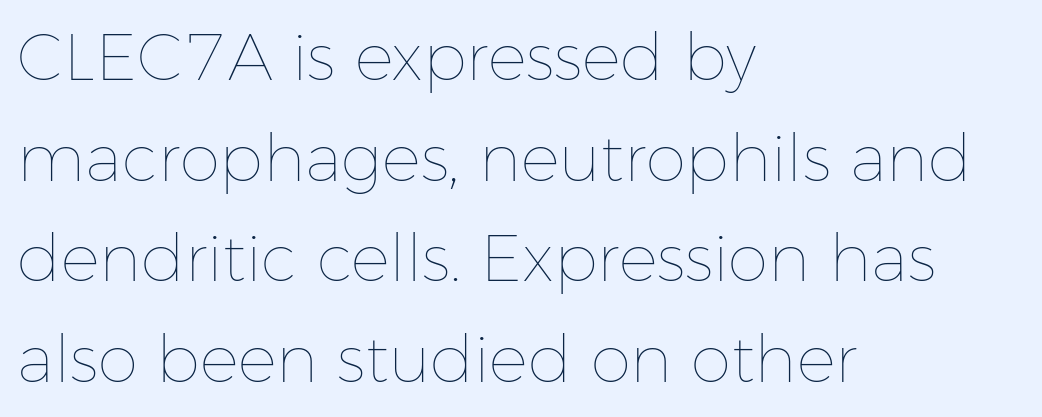
The image shows 65 px thin type, upright; set left-aligned, normal line spacing (1.55x), normal letter spacing, not underlined; low stroke contrast and a medium x-height.
